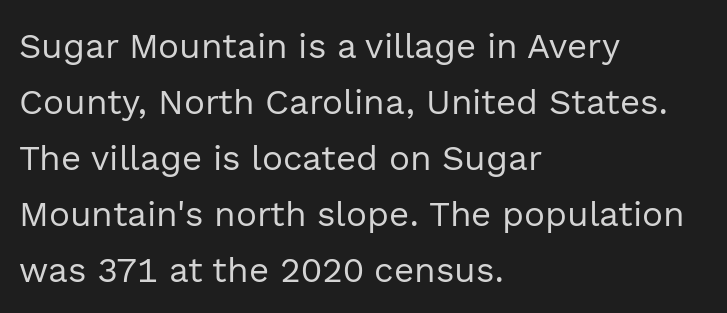
A roman cut, with each character standing at attention. The designer left line spacing at the default. The face used here is proportionally spaced, like ordinary book or web type. Is the type heavy? It reads as light-to-regular instead. Every row of glyphs begins at an identical x-position on the left. This rendering features lettering with no underline.
